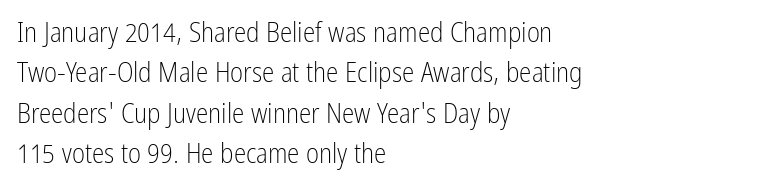
{"serif": "no", "italic": "no", "bold": "no", "weight": "light", "width": "condensed", "stroke_contrast": "low", "x_height": "medium", "monospaced": "no", "underline": "no", "align": "left", "line_spacing": "normal", "line_spacing_ratio": 1.44, "letter_spacing": "normal", "letter_spacing_em": 0.0, "glyph_px": 28}
